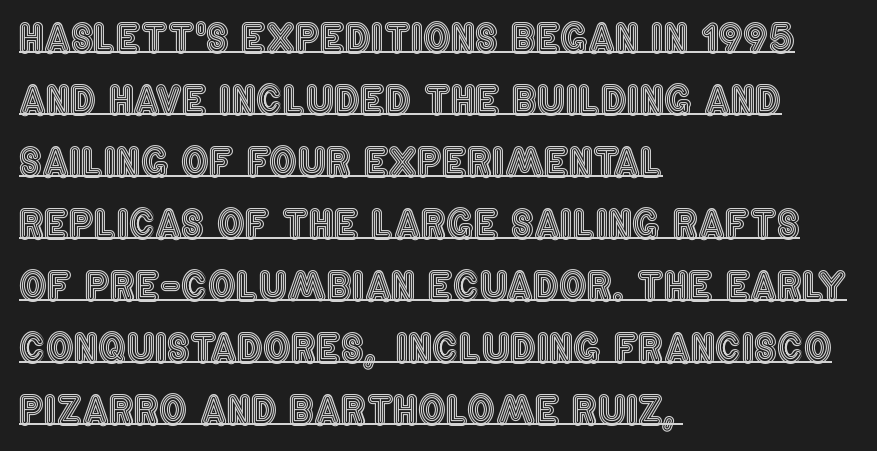
The letters sit at their default tracking, neither squeezed nor spread. Typeset ragged right — the left edge is the straight one. The glyphs are accompanied by a horizontal stroke just below them. The passage shown is typed in a proportional face where columns would drift. The specimen reads as upright at a glance. Horizontal bands of white between lines are of average thickness.
